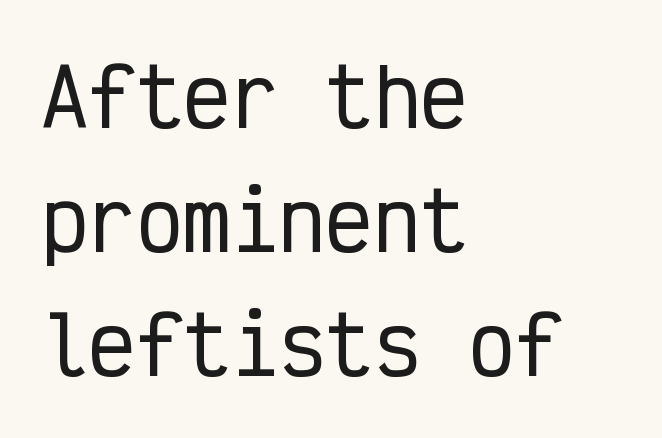
Descender tails drop into unmarked territory. Designer's note — italics off, roman on. You could call the tracking neutral — neither tight nor loose. Fixed-width glyphs throughout — classic coding-font behaviour.
